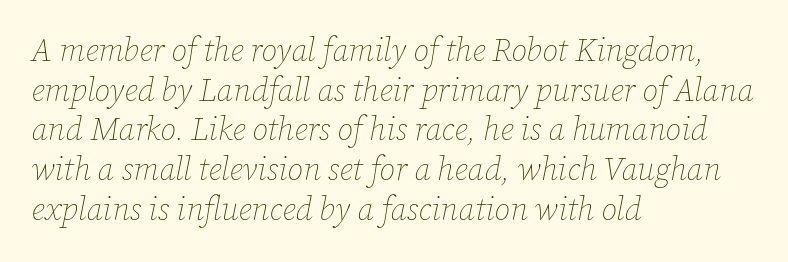
Notice how the stems are inclined rather than vertical — that's the hallmark of italics. Check the space under the baseline: it is left empty. Ink coverage per letter is moderate at most. This sample has the flowing, uneven cadence of proportional lettering.
